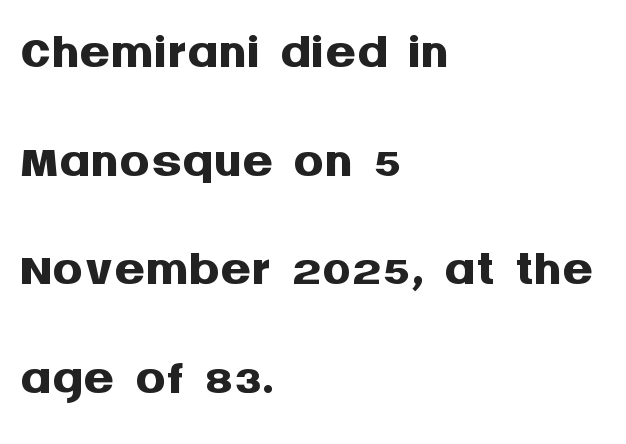
Q: Is the text bold? A: Yes.
Q: Is the text italic (slanted)? A: No, it is upright.
Q: Is the typeface a serif or a sans-serif typeface? A: Sans-serif.
Q: Is the text underlined? A: No.
Q: How is the paragraph aligned? A: Left-aligned.
Q: Is the spacing between letters normal or unusually wide? A: Normal.
Q: Is the spacing between lines tight, normal or loose? A: Normal.
Q: Width (condensed, normal, or wide)? A: Normal.
Q: Stroke contrast? A: Medium.
Q: x-height? A: Large.
Q: Monospaced? A: No.
